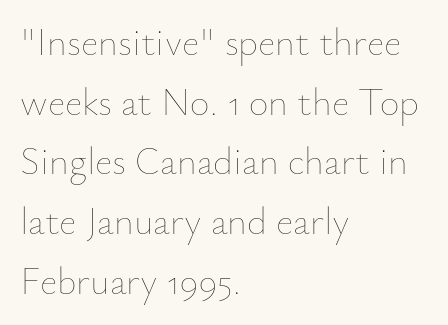
{"italic": "no", "bold": "no", "weight": "thin", "width": "normal", "stroke_contrast": "low", "x_height": "small", "monospaced": "no", "underline": "no", "align": "left", "line_spacing": "normal", "line_spacing_ratio": 1.57, "letter_spacing": "normal", "letter_spacing_em": 0.0, "glyph_px": 38}
